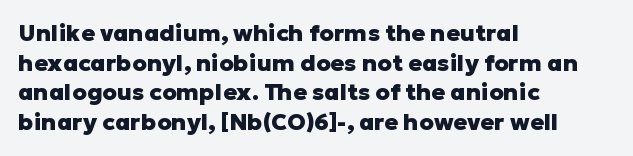
Q: Is the text bold? A: Yes.
Q: Is the text italic (slanted)? A: No, it is upright.
Q: Is the text underlined? A: No.
Q: How is the paragraph aligned? A: Left-aligned.
Q: Is the spacing between letters normal or unusually wide? A: Normal.
Q: Is the spacing between lines tight, normal or loose? A: Normal.
